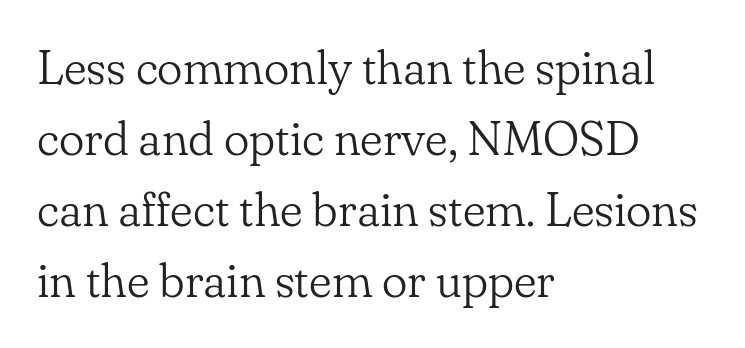
The image shows 48 px light serif type, upright; set left-aligned, normal line spacing (1.48x), normal letter spacing, not underlined; low stroke contrast and a small x-height.
